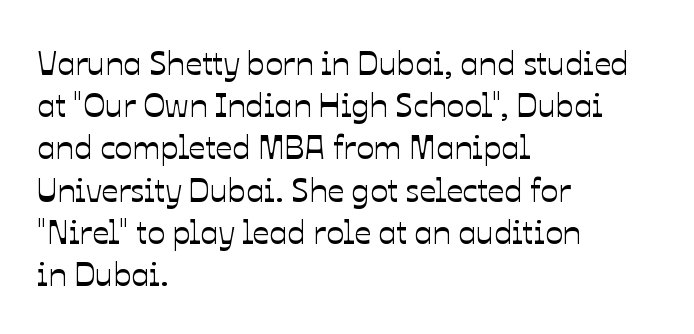
The image shows 33 px text type, upright; set left-aligned, normal line spacing (1.28x), normal letter spacing, not underlined; low stroke contrast and a medium x-height.
